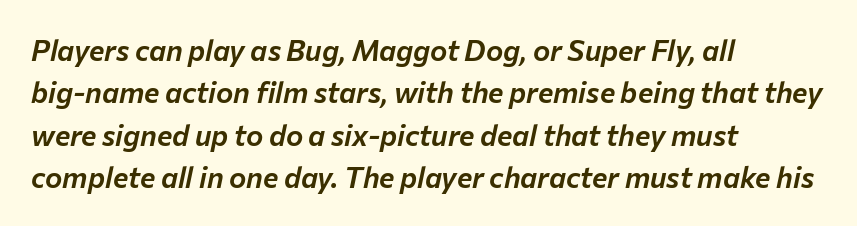
In terms of posture, this sample is oblique. Beneath every word, the page is bare. Evenly set lines give the paragraph a standard silhouette. Honestly, the letter spacing is just normal — you wouldn't notice it.
